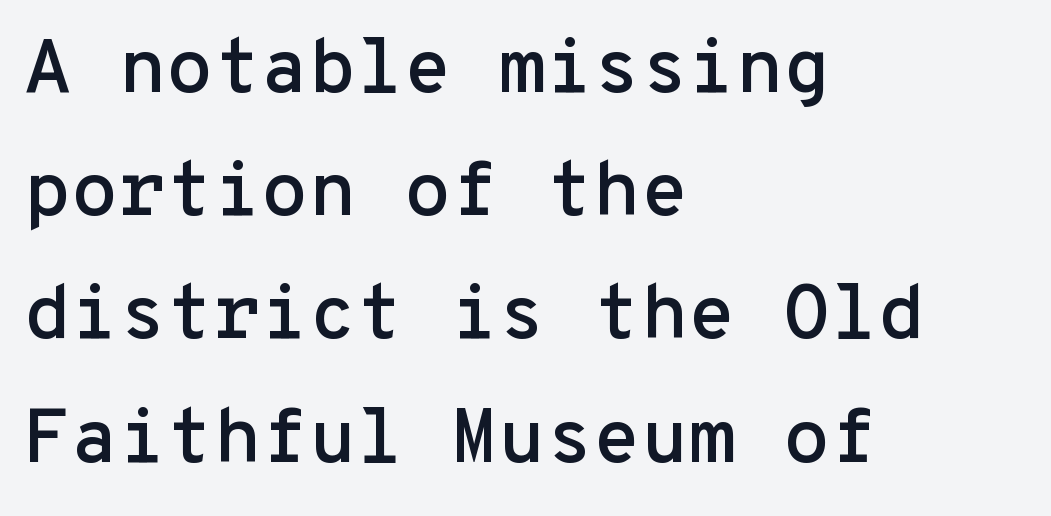
This is sans-serif lettering, the kind often seen on screens and signage. Ordinary non-slanted type is in use. Here the designer chose a console-style face with uniform glyph widths. Type without underlining.
